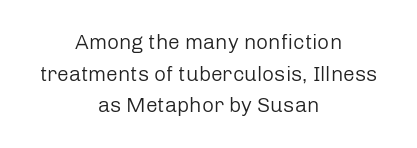
{"italic": "no", "bold": "no", "underline": "no", "align": "center", "line_spacing": "normal", "line_spacing_ratio": 1.51, "letter_spacing": "normal", "letter_spacing_em": 0.0, "glyph_px": 21}
